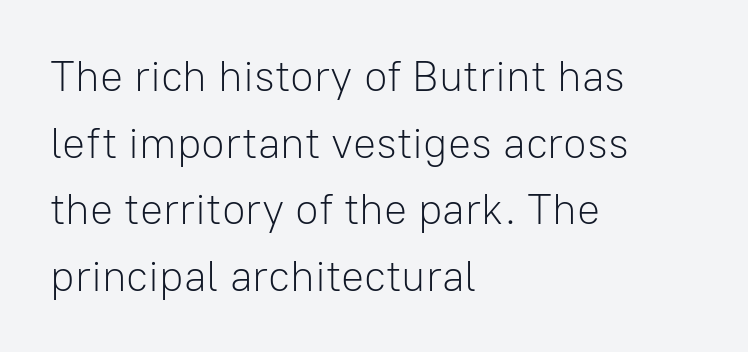
Q: Is the text bold? A: No.
Q: Is the text italic (slanted)? A: No, it is upright.
Q: Is the typeface a serif or a sans-serif typeface? A: Sans-serif.
Q: Is the text underlined? A: No.
Q: How is the paragraph aligned? A: Left-aligned.
Q: Is the spacing between letters normal or unusually wide? A: Normal.
Q: Is the spacing between lines tight, normal or loose? A: Normal.
Q: Width (condensed, normal, or wide)? A: Normal.
Q: Stroke contrast? A: Low.
Q: x-height? A: Medium.
Q: Monospaced? A: No.
